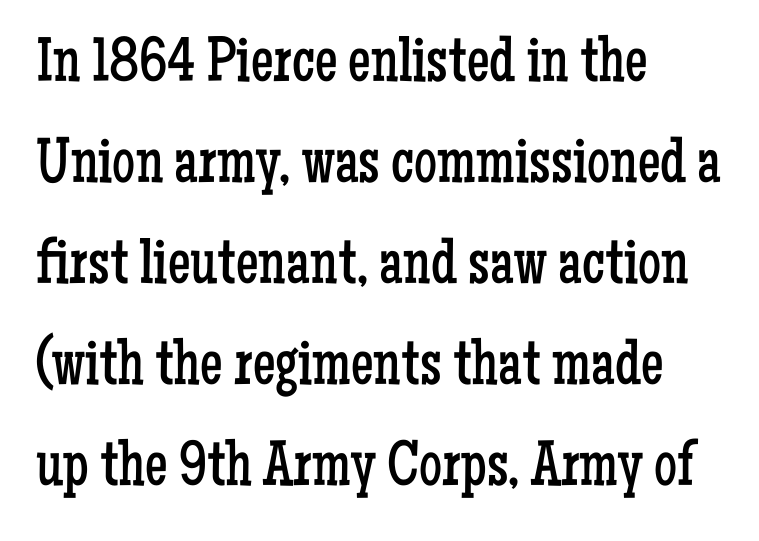
The image shows 64 px regular-weight, condensed serif type, upright; set left-aligned, normal line spacing (1.58x), normal letter spacing, not underlined; low stroke contrast and a medium x-height.
